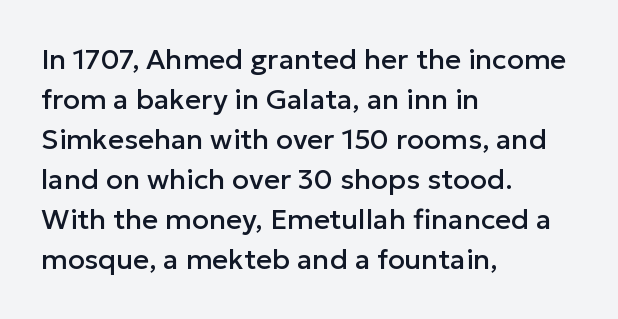
Note: no serifs on the glyphs. Looks like regular typesetting: each glyph gets only the width it needs. This rendering leaves character spacing at its baseline value. The gap between lines stays unmarked. No italicization has been applied; the sample stays upright. Vertical spacing — default.
